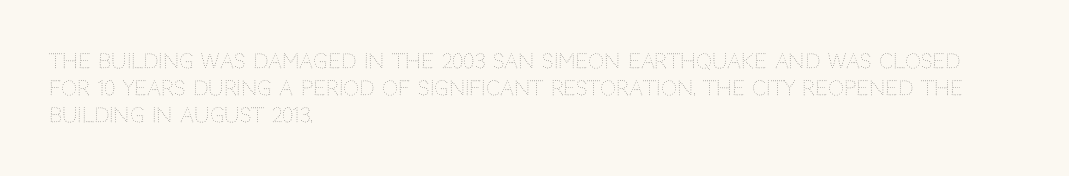
The image shows 20 px text type, upright; set left-aligned, normal line spacing (1.35x), normal letter spacing, not underlined.
